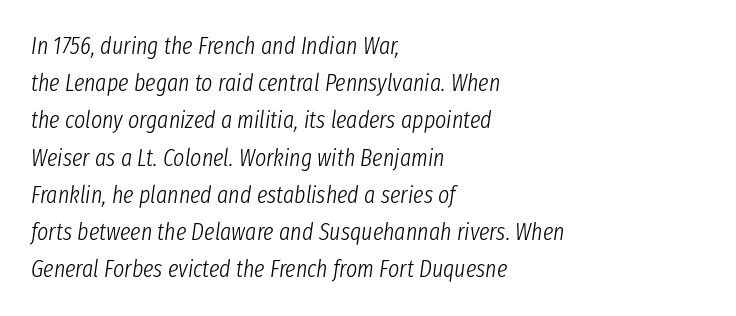
Q: Is the text bold? A: No.
Q: Is the text italic (slanted)? A: Yes, it leans right by about 8 degrees.
Q: Is the text underlined? A: No.
Q: How is the paragraph aligned? A: Left-aligned.
Q: Is the spacing between letters normal or unusually wide? A: Normal.
Q: Is the spacing between lines tight, normal or loose? A: Normal.
